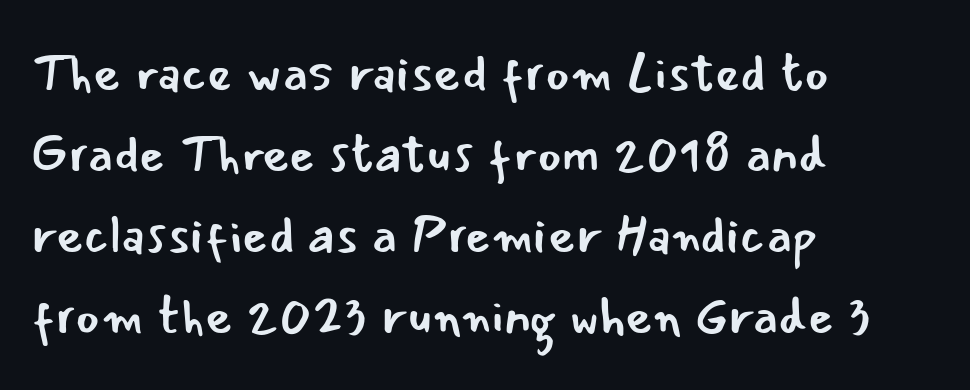
The image shows 53 px regular-weight sans-serif type, upright; set left-aligned, normal line spacing (1.53x), normal letter spacing, not underlined; low stroke contrast and a small x-height.
